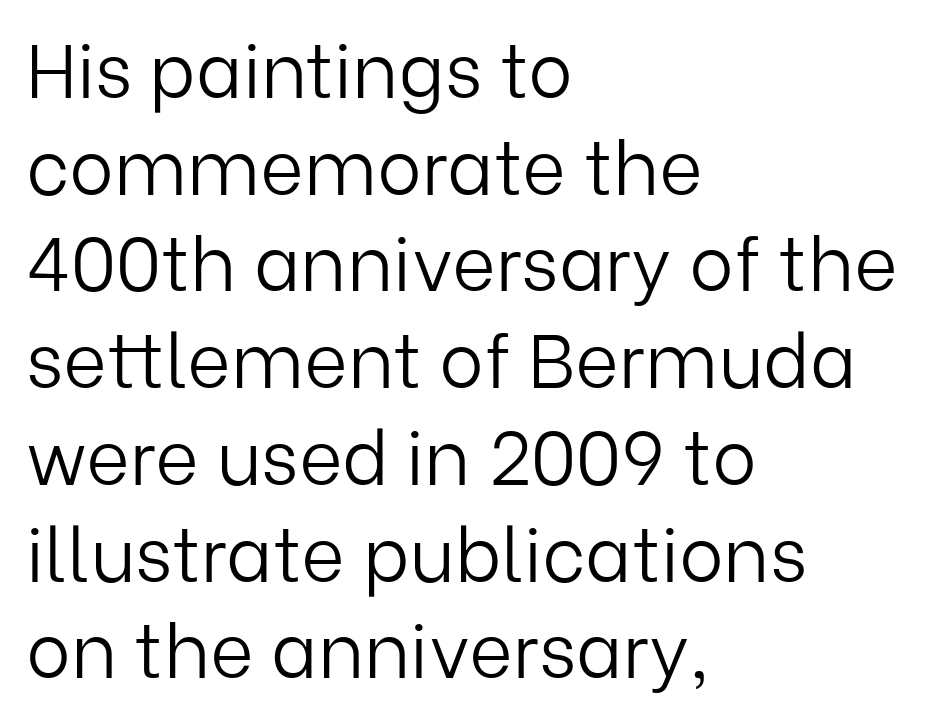
Vertical stems look standard width or narrower in stroke. A student would call this left alignment; a typographer would say flush left, rag right. In terms of leading, this rendering sits right in the middle. Any mark beneath the type? The region is blank. Letterform terminals end flat and unadorned throughout the passage. The face used here is proportionally spaced, like ordinary book or web type.
